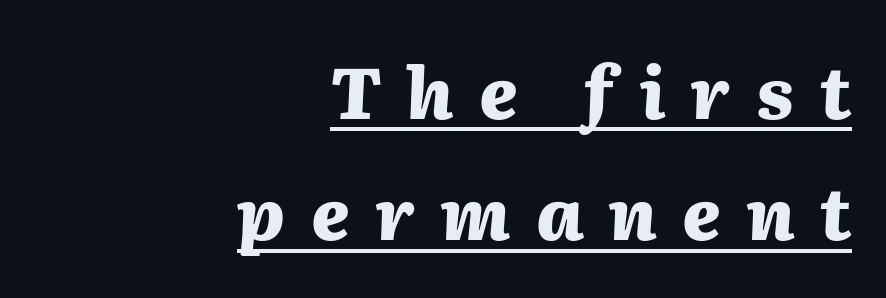
The image shows 71 px heavy type, italic (leaning right); set right-aligned, line spacing 1.71x, unusually wide letter spacing (+0.36 em), underlined; medium stroke contrast and a medium x-height.
